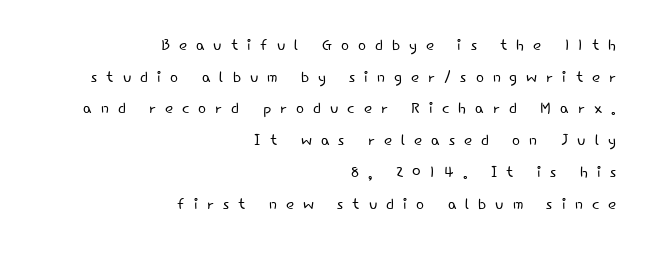
Q: Is the text bold? A: No.
Q: Is the text italic (slanted)? A: No, it is upright.
Q: Is the text underlined? A: No.
Q: How is the paragraph aligned? A: Right-aligned.
Q: Is the spacing between letters normal or unusually wide? A: Unusually wide.
Q: Is the spacing between lines tight, normal or loose? A: Normal.
